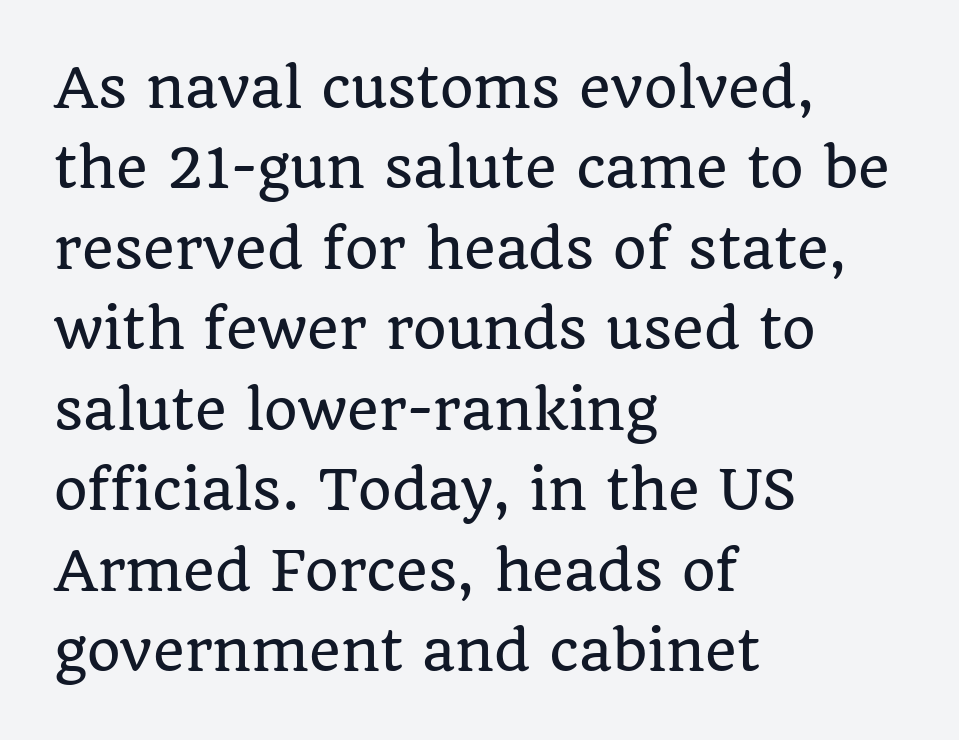
The lettering holds an erect, upright posture throughout. This sample uses a serif face. A clean baseline with only descenders dipping below it. Honestly, the row spacing looks completely unremarkable.
